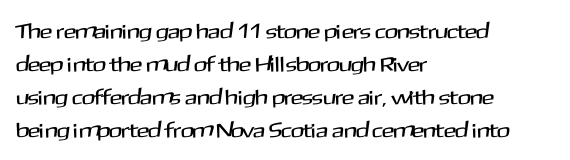
Q: Is the text italic (slanted)? A: No, it is upright.
Q: Is the text underlined? A: No.
Q: How is the paragraph aligned? A: Left-aligned.
Q: Is the spacing between letters normal or unusually wide? A: Normal.
Q: Is the spacing between lines tight, normal or loose? A: Normal.
